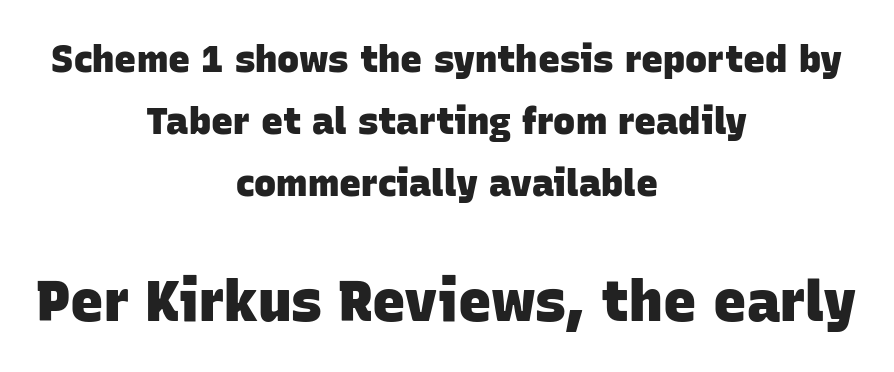
The image shows 56 px heavy sans-serif type; set centered, normal line spacing (1.68x), normal letter spacing, not underlined; the second (bottom) block is 1.51x larger; low stroke contrast and a large x-height.
